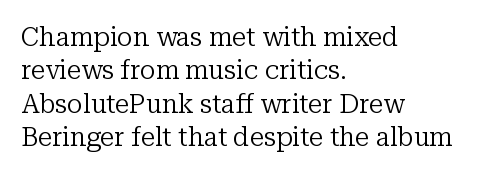
Q: Is the text bold? A: No.
Q: Is the text italic (slanted)? A: No, it is upright.
Q: Is the text underlined? A: No.
Q: How is the paragraph aligned? A: Left-aligned.
Q: Is the spacing between letters normal or unusually wide? A: Normal.
Q: Is the spacing between lines tight, normal or loose? A: Normal.
